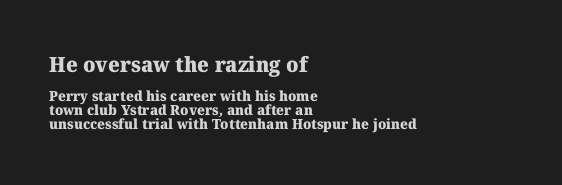
{"bold": "yes", "underline": "no", "align": "left", "line_spacing": "tight", "line_spacing_ratio": 0.98, "letter_spacing": "normal", "letter_spacing_em": 0.0, "larger_block": "first", "size_ratio": 1.5, "glyph_px": 21}
